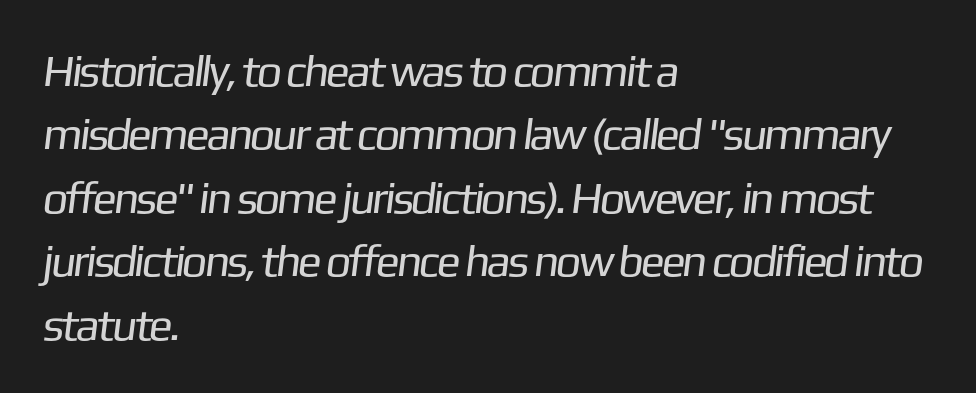
Character widths vary here, with narrow letters taking less room than wide ones. This block has exactly the height ordinary leading produces. Glance below the letters and you will spot only blank space. The typeface chosen for these lines omits serifs. The typeface has the unassuming heft of standard copy or less. Does the copy run flush right? No — it runs flush left.
